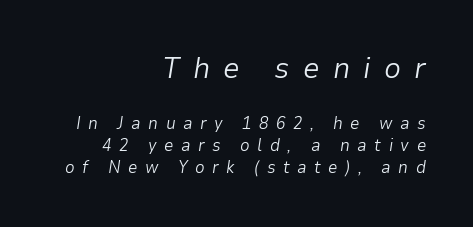
The image shows 30 px light type, italic (leaning right); set right-aligned, normal line spacing (1.32x), unusually wide letter spacing (+0.44 em), not underlined; the first (top) block is 1.76x larger; low stroke contrast and a medium x-height.
